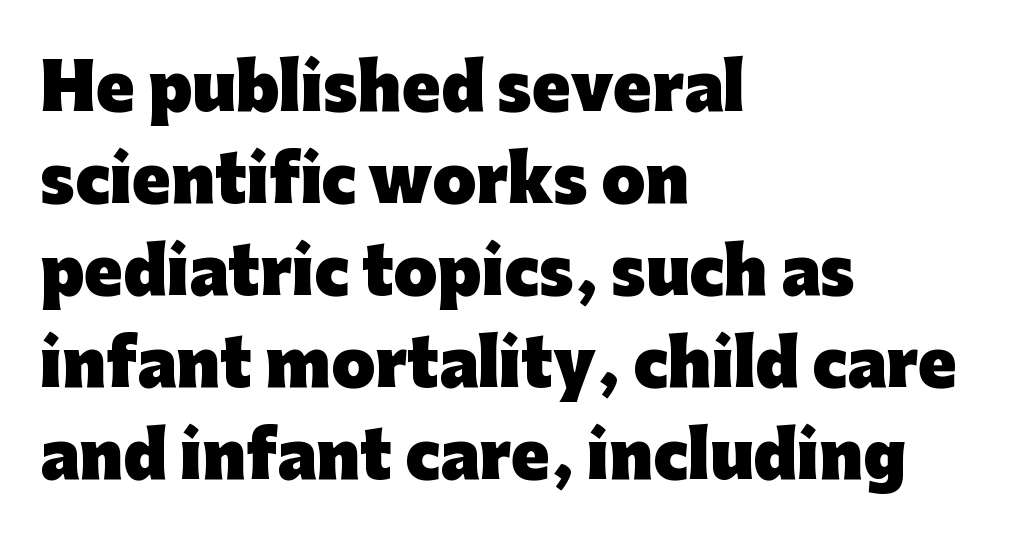
Q: Is the text bold? A: Yes.
Q: Is the text italic (slanted)? A: No, it is upright.
Q: Is the typeface a serif or a sans-serif typeface? A: Sans-serif.
Q: Is the text underlined? A: No.
Q: How is the paragraph aligned? A: Left-aligned.
Q: Is the spacing between letters normal or unusually wide? A: Normal.
Q: Is the spacing between lines tight, normal or loose? A: Normal.
Q: Width (condensed, normal, or wide)? A: Normal.
Q: Stroke contrast? A: Low.
Q: x-height? A: Medium.
Q: Monospaced? A: No.
